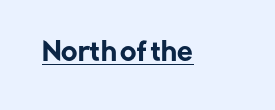
Q: Is the text italic (slanted)? A: No, it is upright.
Q: Is the text underlined? A: Yes.
Q: Is the spacing between letters normal or unusually wide? A: Normal.
